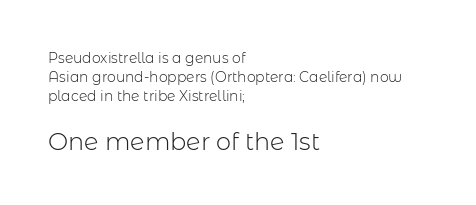
Q: Is the text bold? A: No.
Q: Is the text italic (slanted)? A: No, it is upright.
Q: Is the text underlined? A: No.
Q: How is the paragraph aligned? A: Left-aligned.
Q: Is the spacing between letters normal or unusually wide? A: Normal.
Q: Is the spacing between lines tight, normal or loose? A: Normal.
Q: Which block of text is set in a larger size, the first (top) or the second (bottom)? A: The second (bottom) one.
